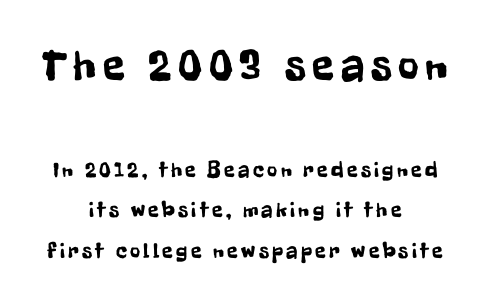
The baseline area is clear. The face used here is a sans, in the tradition of grotesques and geometrics. The rag falls on both sides of this text block equally. The block sitting higher on the canvas is the one with enlarged characters. Ascenders rise straight up at ninety degrees. The passage shown is typed in a proportional face where columns would drift.
